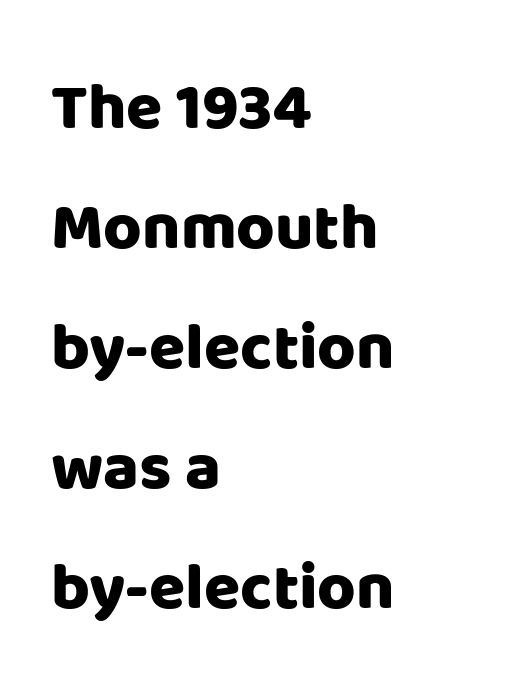
The image shows 66 px heavy sans-serif type, upright; set left-aligned, line spacing 1.82x, normal letter spacing, not underlined; low stroke contrast and a large x-height.
